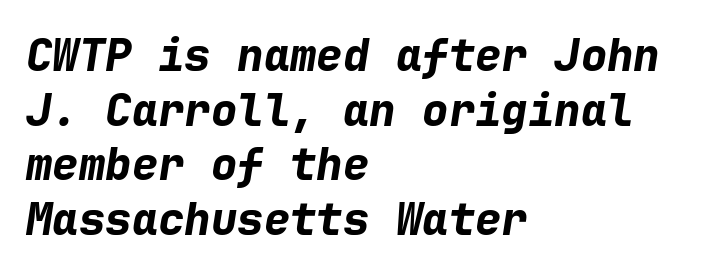
The image shows 44 px bold type, italic (leaning right), monospaced; set left-aligned, line spacing 1.24x, normal letter spacing, not underlined; low stroke contrast and a medium x-height.
